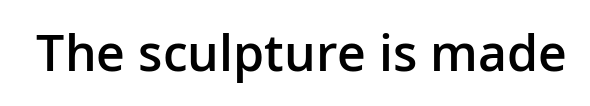
The image shows 50 px semibold sans-serif type, upright; set normal letter spacing, not underlined; low stroke contrast and a medium x-height.
